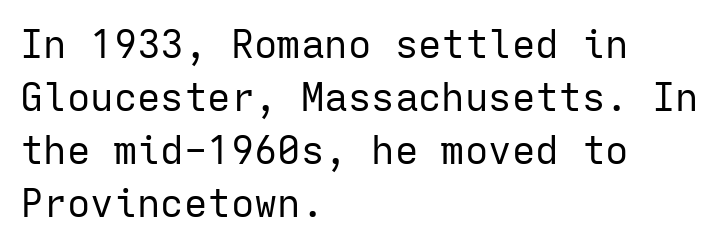
{"serif": "no", "italic": "no", "bold": "no", "weight": "regular", "width": "normal", "stroke_contrast": "low", "x_height": "medium", "monospaced": "yes", "underline": "no", "align": "left", "line_spacing": "normal", "line_spacing_ratio": 1.36, "letter_spacing": "normal", "letter_spacing_em": 0.0, "glyph_px": 39}
